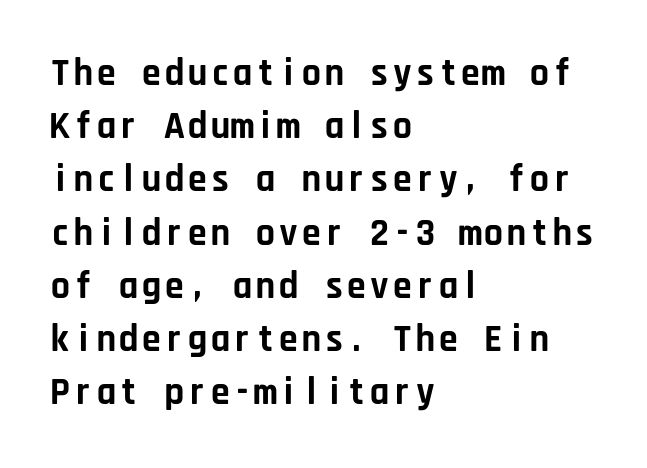
{"serif": "no", "italic": "no", "bold": "yes", "weight": "bold", "width": "normal", "stroke_contrast": "low", "x_height": "large", "monospaced": "yes", "underline": "no", "align": "left", "line_spacing": "normal", "line_spacing_ratio": 1.4, "letter_spacing": "normal", "letter_spacing_em": 0.0, "glyph_px": 38}
